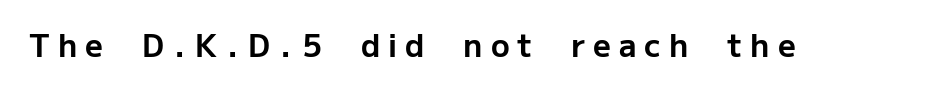
The image shows 31 px bold sans-serif type, upright; set unusually wide letter spacing (+0.26 em), not underlined; low stroke contrast and a medium x-height.
